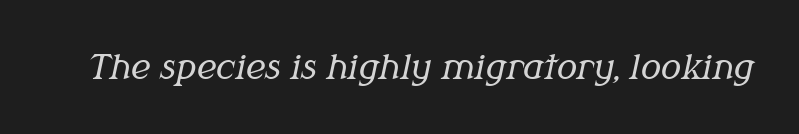
{"serif": "yes", "italic": "yes", "lean": "right", "slant_degrees": 12, "bold": "no", "weight": "regular", "width": "normal", "stroke_contrast": "medium", "x_height": "medium", "monospaced": "no", "underline": "no", "letter_spacing": "normal", "letter_spacing_em": 0.0, "glyph_px": 34}
